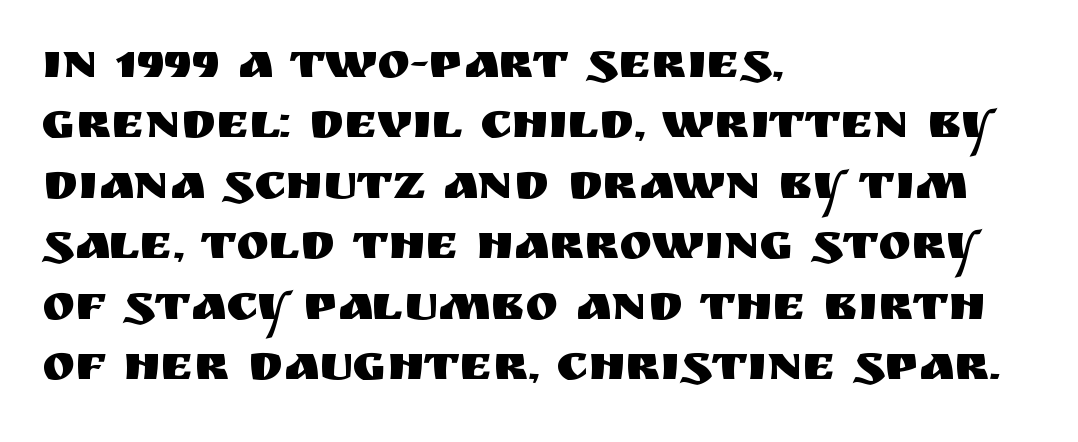
{"serif": "no", "italic": "no", "width": "normal", "stroke_contrast": "medium", "x_height": "large", "monospaced": "no", "underline": "no", "align": "left", "line_spacing_ratio": 1.21, "letter_spacing": "normal", "letter_spacing_em": 0.0, "glyph_px": 50}
